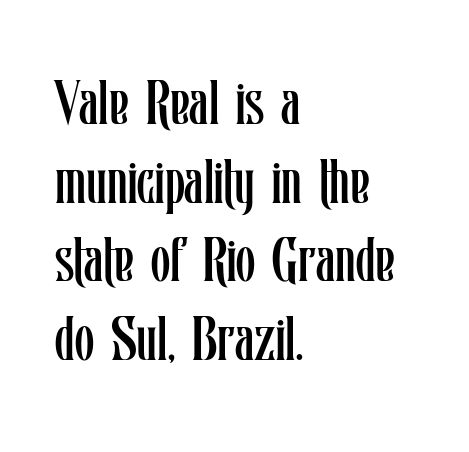
A light-to-regular cut is what we see here. The strip under each line holds only bare page. Regarding leading, the lines here are spaced in the standard way. You could call the tracking neutral — neither tight nor loose.
